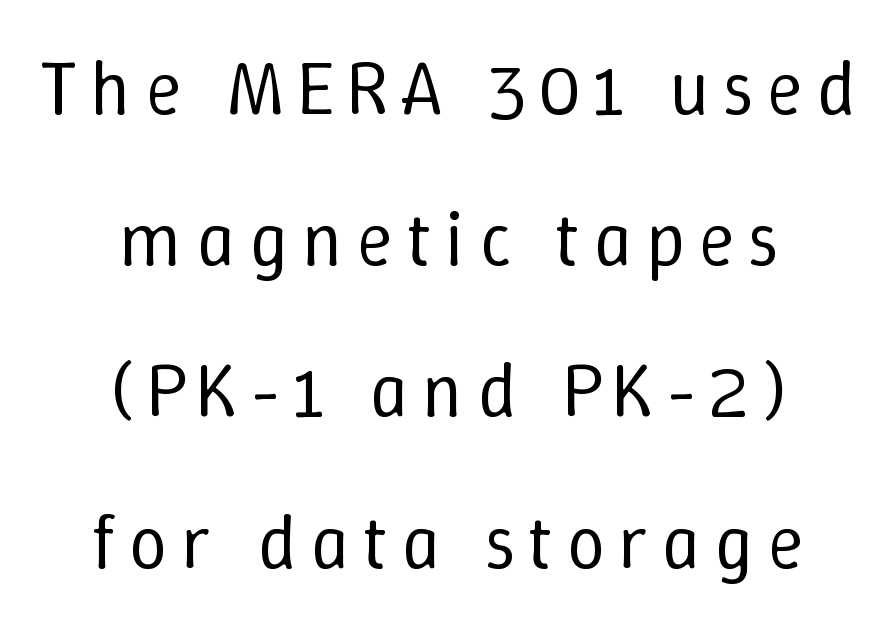
{"italic": "no", "bold": "no", "weight": "regular", "width": "normal", "stroke_contrast": "low", "x_height": "medium", "monospaced": "no", "underline": "no", "align": "center", "line_spacing": "loose", "line_spacing_ratio": 1.99, "glyph_px": 76}
